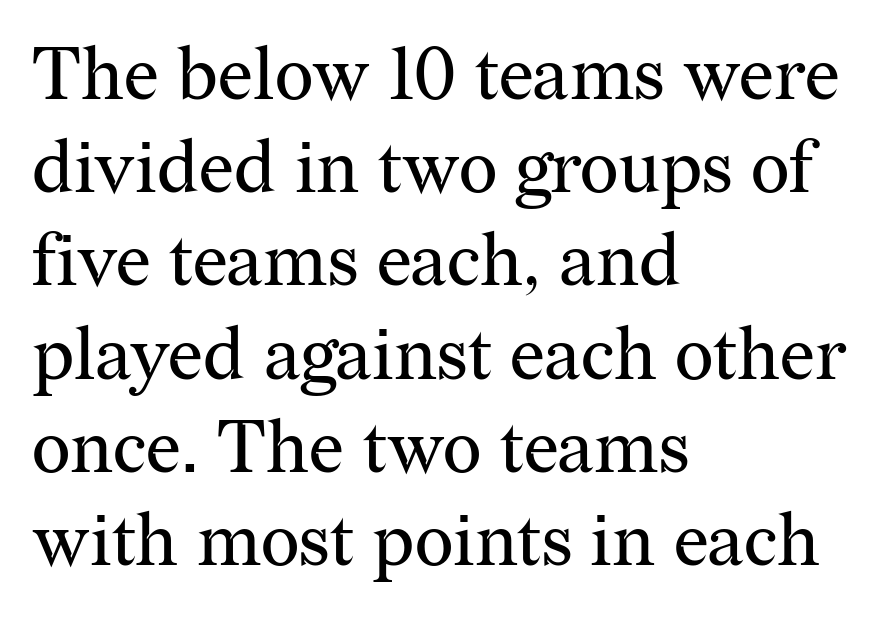
{"serif": "yes", "italic": "no", "bold": "no", "weight": "regular", "width": "normal", "stroke_contrast": "medium", "x_height": "medium", "monospaced": "no", "underline": "no", "align": "left", "line_spacing": "normal", "line_spacing_ratio": 1.26, "letter_spacing": "normal", "letter_spacing_em": 0.0, "glyph_px": 74}
